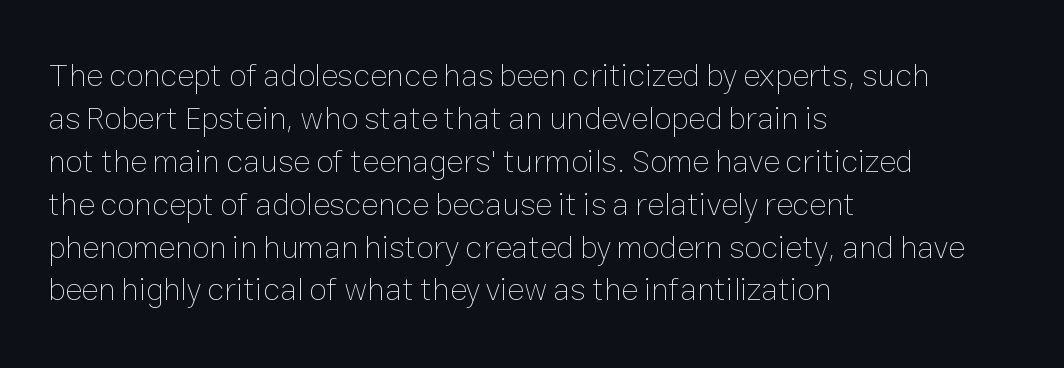
Descenders are the only things crossing below the line. Here the designer chose a conventional face with non-uniform glyph widths. One-word summary of the alignment: left. Caption: face not bold, strokes unweighted. The rendering uses a moderate line-height, typical for paragraphs.
